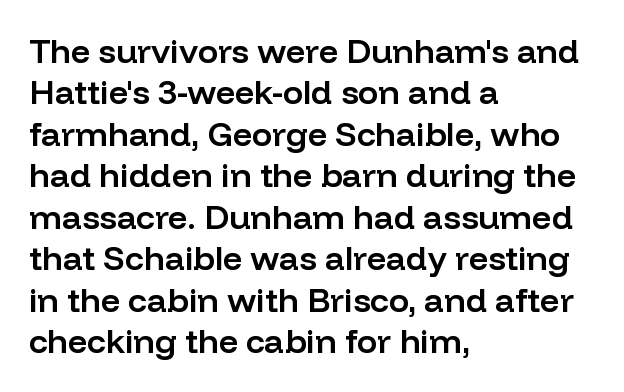
{"serif": "no", "italic": "no", "bold": "semi", "weight": "semibold", "width": "normal", "stroke_contrast": "low", "x_height": "medium", "monospaced": "no", "underline": "no", "align": "left", "line_spacing_ratio": 1.22, "letter_spacing": "normal", "letter_spacing_em": 0.0, "glyph_px": 34}
